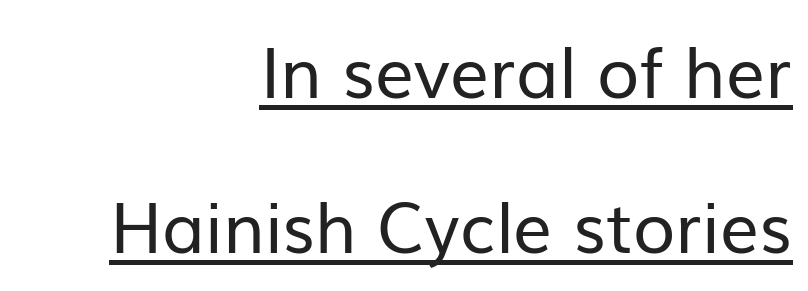
What stands out about the letter spacing? Nothing — it is the standard amount. Looks like someone drew a line under every word here. This is the regular roman posture of the typeface. The designer went with a sans here, leaving each stem footless.
